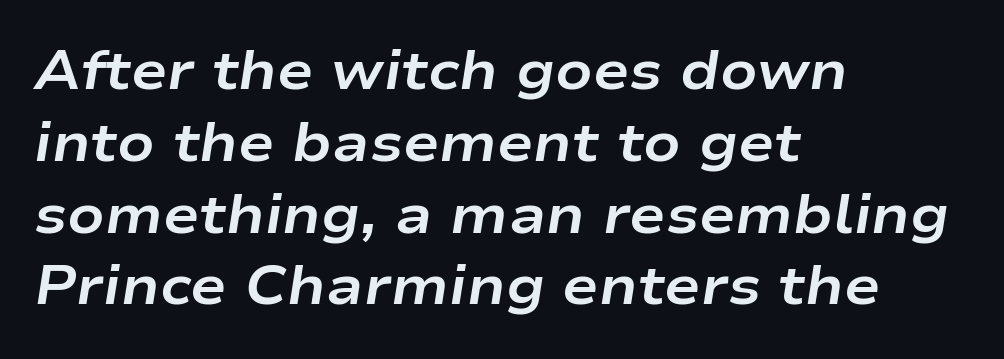
Q: Is the text bold? A: Yes.
Q: Is the text italic (slanted)? A: Yes, it leans right by about 9 degrees.
Q: Is the text underlined? A: No.
Q: How is the paragraph aligned? A: Left-aligned.
Q: Is the spacing between letters normal or unusually wide? A: Normal.
Q: Is the spacing between lines tight, normal or loose? A: Normal.
Q: Width (condensed, normal, or wide)? A: Wide.
Q: Stroke contrast? A: Low.
Q: x-height? A: Medium.
Q: Monospaced? A: No.
